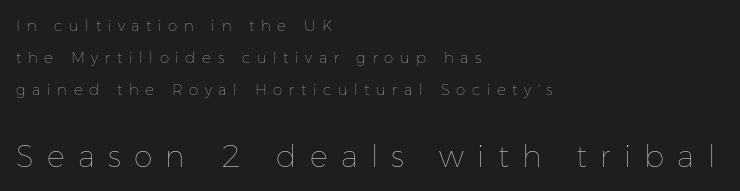
Q: Is the text bold? A: No.
Q: Is the text italic (slanted)? A: No, it is upright.
Q: Is the text underlined? A: No.
Q: How is the paragraph aligned? A: Left-aligned.
Q: Is the spacing between letters normal or unusually wide? A: Unusually wide.
Q: Is the spacing between lines tight, normal or loose? A: Loose.
Q: Which block of text is set in a larger size, the first (top) or the second (bottom)? A: The second (bottom) one.
Q: Width (condensed, normal, or wide)? A: Normal.
Q: Stroke contrast? A: Low.
Q: x-height? A: Medium.
Q: Monospaced? A: No.
